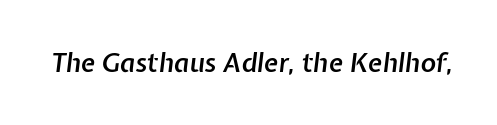
Q: Is the text bold? A: Semi-bold.
Q: Is the text italic (slanted)? A: Yes, it leans right by about 7 degrees.
Q: Is the text underlined? A: No.
Q: Is the spacing between letters normal or unusually wide? A: Normal.
